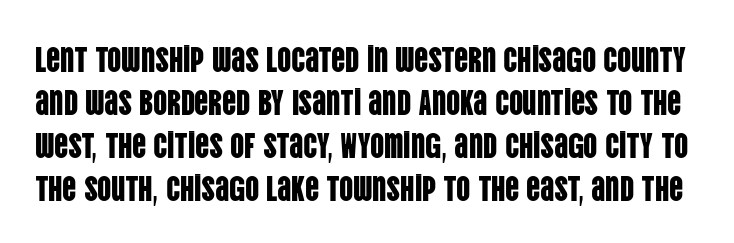
The image shows 35 px condensed sans-serif type, upright; set line spacing 1.23x, normal letter spacing, not underlined; low stroke contrast and a large x-height.
